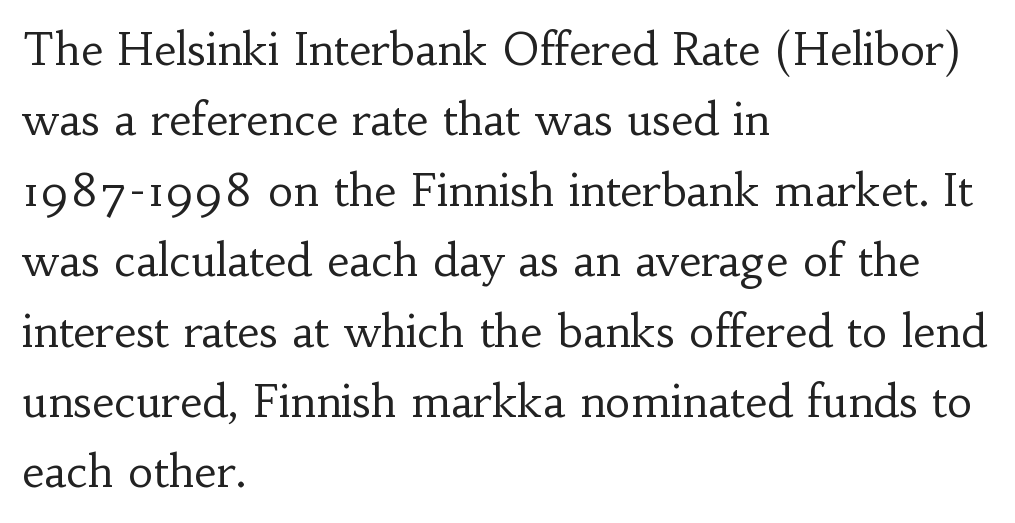
The image shows 44 px regular-weight serif type, upright; set left-aligned, normal line spacing (1.6x), normal letter spacing, not underlined; low stroke contrast and a small x-height.
